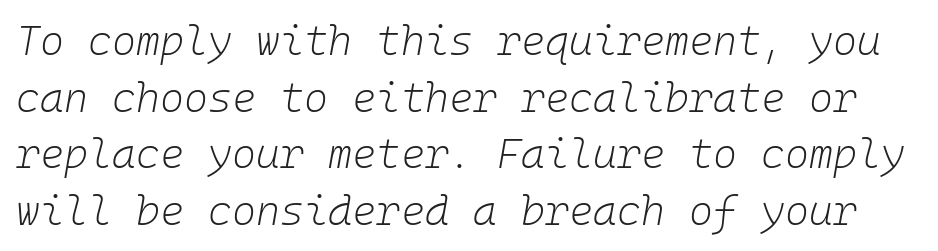
The specimen omits any rule beneath the text block's lines. The rendering keeps characters at their native spacing. Students, observe: this is what conventionally led text looks like. The glyphs look as if they've been sheared to an angle.
